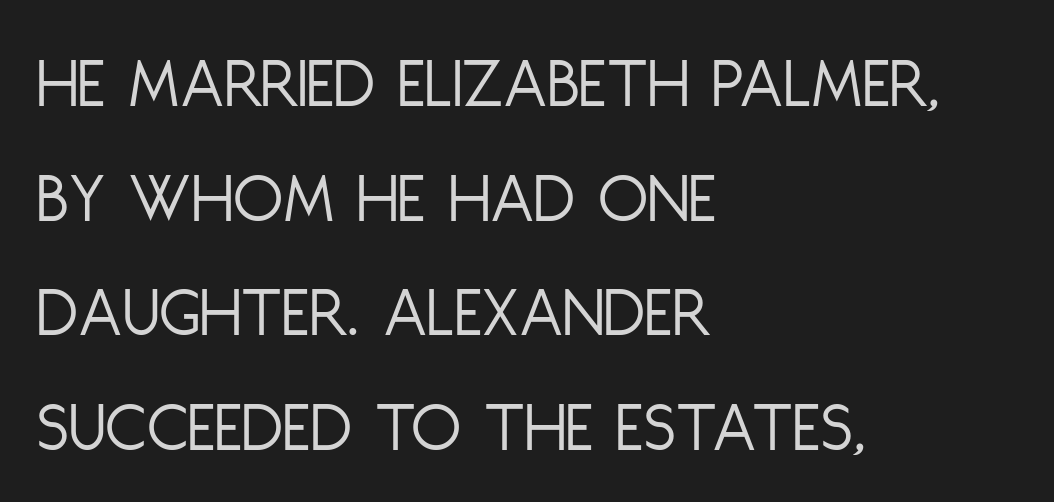
The typography opts for an upright posture over an oblique one. Does the copy run flush right? No — it runs flush left. Think of a printed novel: that variable character pitch is what you see here. The rows are spaced the way most documents space them. The passage shown is typeset with a sans-serif family.
